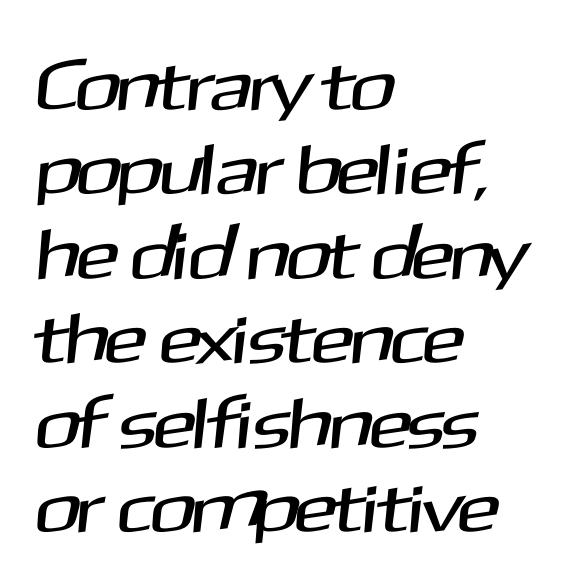
Check where the strokes stop: nothing finishes them off — pure sans. Reading down the block, your eye returns to a fixed left position each line. These lines are rendered in a variable-pitch font. No word sits above an underline. Honestly, the letter spacing is just normal — you wouldn't notice it.
